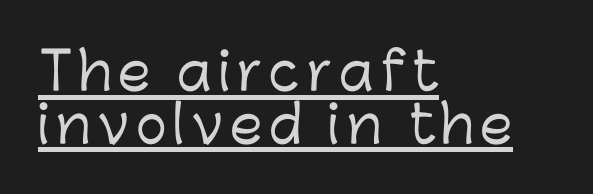
Posture: vertical. Type style note: lacks serifs. Alignment: flush left. Regarding leading, the lines here are crowded together. Each letter keeps its own natural width here, so spacing adapts to shape.
